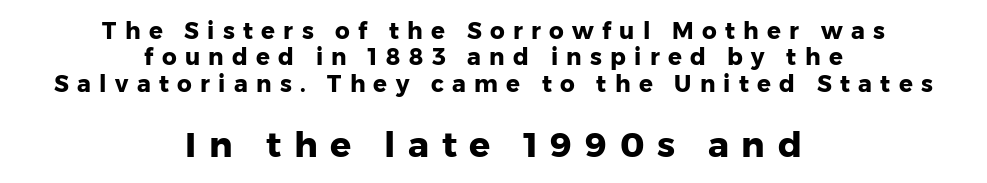
Q: Is the text bold? A: Yes.
Q: Is the text italic (slanted)? A: No, it is upright.
Q: Is the typeface a serif or a sans-serif typeface? A: Sans-serif.
Q: Is the text underlined? A: No.
Q: How is the paragraph aligned? A: Centered.
Q: Is the spacing between letters normal or unusually wide? A: Unusually wide.
Q: Is the spacing between lines tight, normal or loose? A: Tight.
Q: Which block of text is set in a larger size, the first (top) or the second (bottom)? A: The second (bottom) one.
Q: Width (condensed, normal, or wide)? A: Normal.
Q: Stroke contrast? A: Low.
Q: x-height? A: Medium.
Q: Monospaced? A: No.
